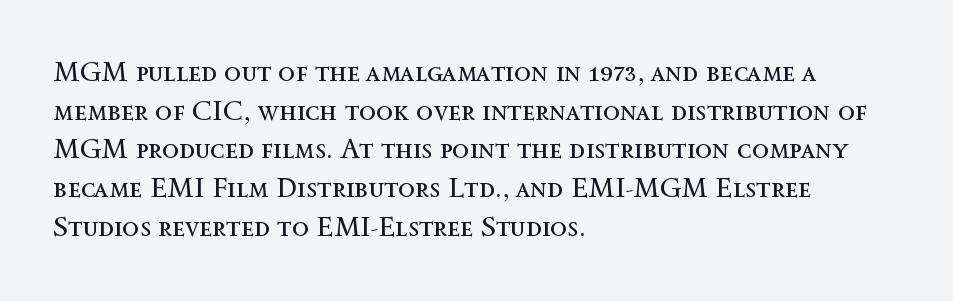
A bare baseline throughout the passage. Honestly, the letter spacing is just normal — you wouldn't notice it. Posture: vertical. Nothing heavy about these letters — not bold at all. These lines are set flush left with a ragged right edge.
